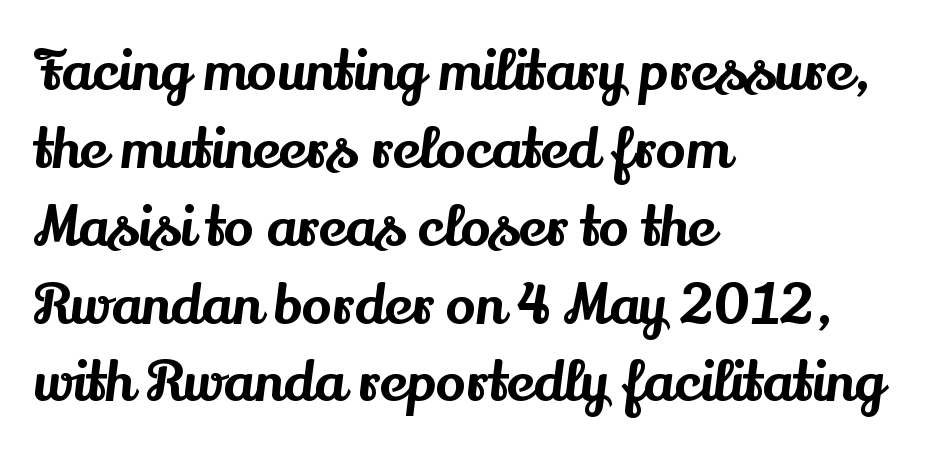
The image shows 56 px serif type; set left-aligned, normal line spacing (1.39x), normal letter spacing, not underlined; medium stroke contrast and a small x-height.
